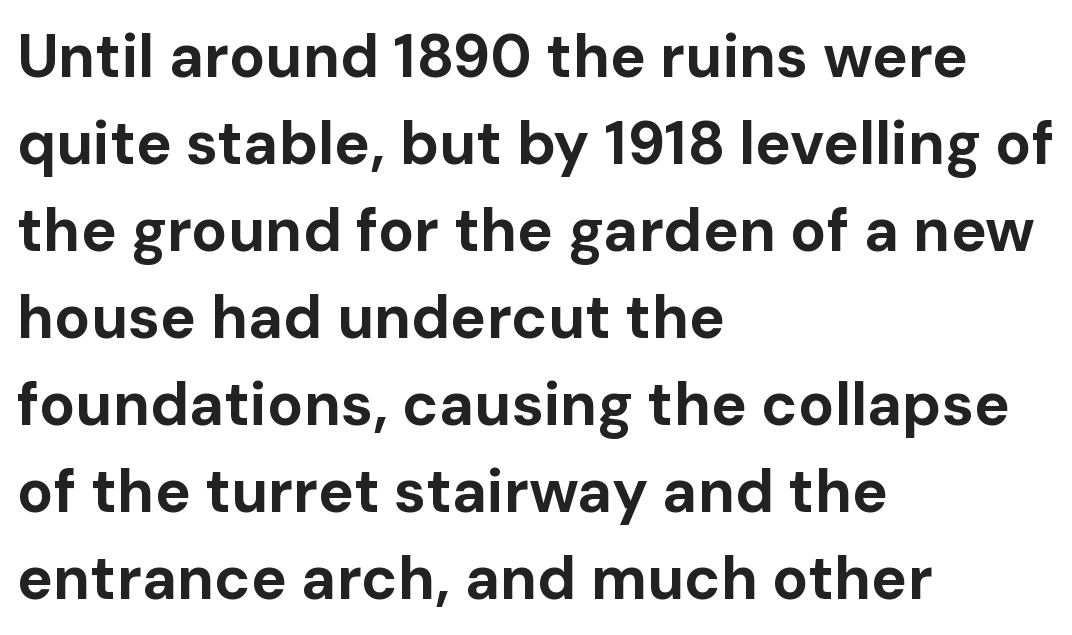
The glyphs have the mass of a bold cut. One glance says typical: line gaps are just what's usual. Do the letters lean? They stand straight. Every row of glyphs begins at an identical x-position on the left. Decoration check: the copy has no underline. The letters advance in unequal steps, a hallmark of proportional type.
